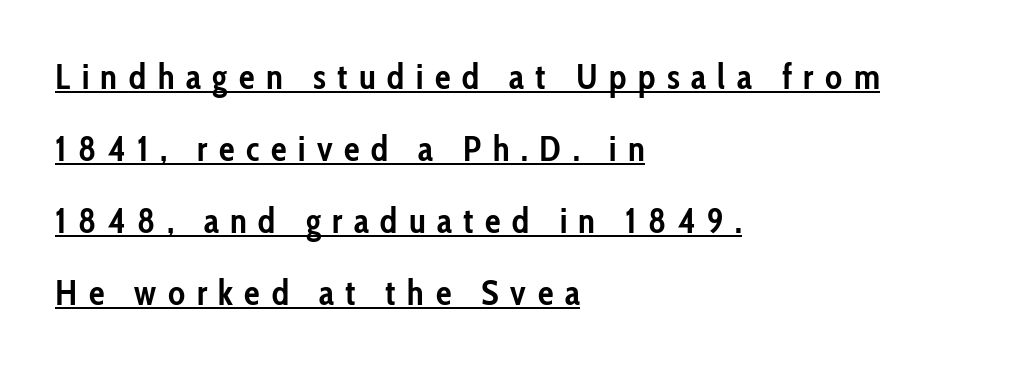
Q: Is the text bold? A: Yes.
Q: Is the text italic (slanted)? A: No, it is upright.
Q: Is the typeface a serif or a sans-serif typeface? A: Sans-serif.
Q: Is the text underlined? A: Yes.
Q: How is the paragraph aligned? A: Left-aligned.
Q: Is the spacing between letters normal or unusually wide? A: Unusually wide.
Q: Is the spacing between lines tight, normal or loose? A: Loose.
Q: Width (condensed, normal, or wide)? A: Condensed.
Q: Stroke contrast? A: Low.
Q: x-height? A: Medium.
Q: Monospaced? A: No.
